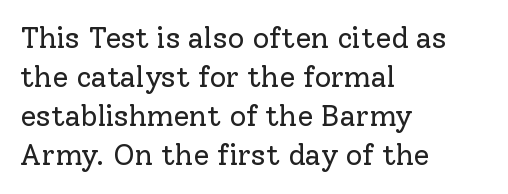
Compared with typical paragraphs, the rows here are spaced about the same. In terms of letterform style, serifs are clearly present. The typesetter chose a ragged-right arrangement here. No heavy texture on the line: the type isn't bold. Think of a printed novel: that variable character pitch is what you see here.
